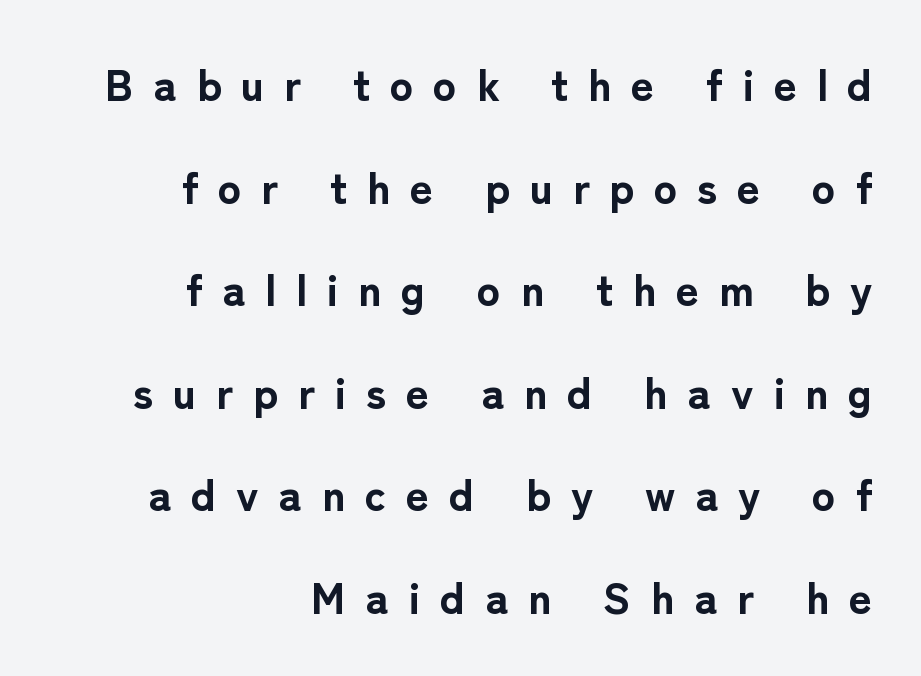
Q: Is the text bold? A: Yes.
Q: Is the text italic (slanted)? A: No, it is upright.
Q: Is the typeface a serif or a sans-serif typeface? A: Sans-serif.
Q: Is the text underlined? A: No.
Q: How is the paragraph aligned? A: Right-aligned.
Q: Is the spacing between letters normal or unusually wide? A: Unusually wide.
Q: Is the spacing between lines tight, normal or loose? A: Loose.
Q: Width (condensed, normal, or wide)? A: Normal.
Q: Stroke contrast? A: Low.
Q: x-height? A: Medium.
Q: Monospaced? A: No.
